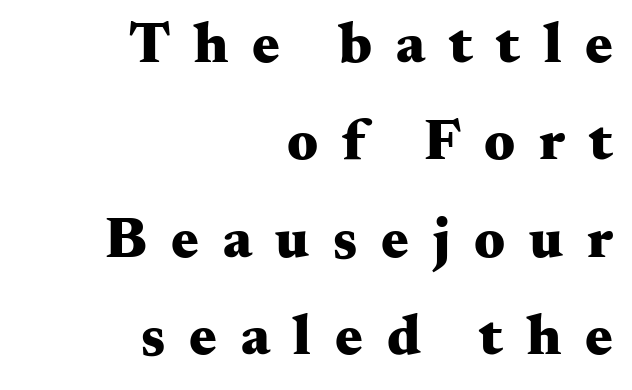
{"serif": "yes", "italic": "no", "bold": "yes", "weight": "heavy", "width": "wide", "stroke_contrast": "medium", "x_height": "small", "monospaced": "no", "underline": "no", "align": "right", "line_spacing": "normal", "line_spacing_ratio": 1.68, "letter_spacing": "wide", "letter_spacing_em": 0.41, "glyph_px": 58}
